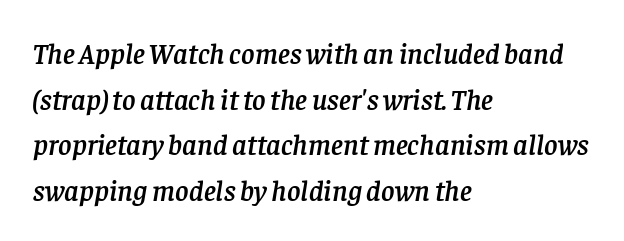
Letters rest on an invisible, unmarked baseline. Interline gaps are of average width in this sample. Is the letter spacing exaggerated? No — it looks like the ordinary default. Yep, that's italic — everything's leaning. Stroke terminals: seriffed.
